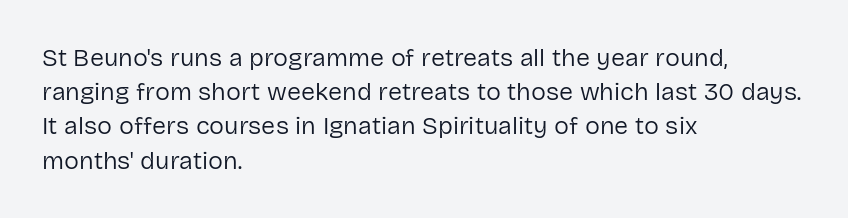
{"italic": "no", "bold": "no", "underline": "no", "align": "left", "line_spacing": "normal", "line_spacing_ratio": 1.37, "letter_spacing": "normal", "letter_spacing_em": 0.0, "glyph_px": 25}
